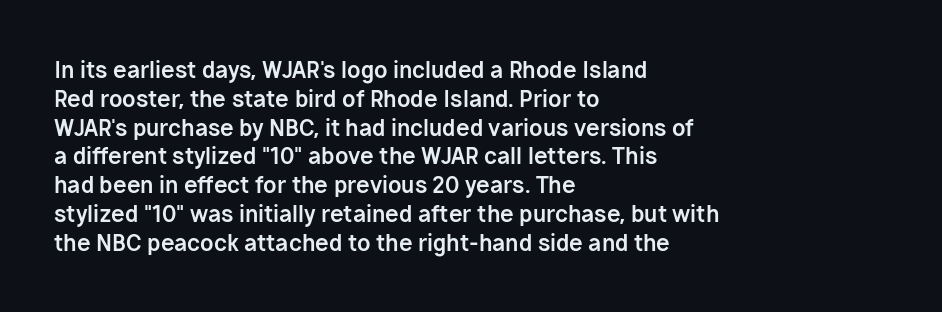
Q: Is the text bold? A: Yes.
Q: Is the text italic (slanted)? A: No, it is upright.
Q: Is the text underlined? A: No.
Q: How is the paragraph aligned? A: Left-aligned.
Q: Is the spacing between letters normal or unusually wide? A: Normal.
Q: Is the spacing between lines tight, normal or loose? A: Normal.
